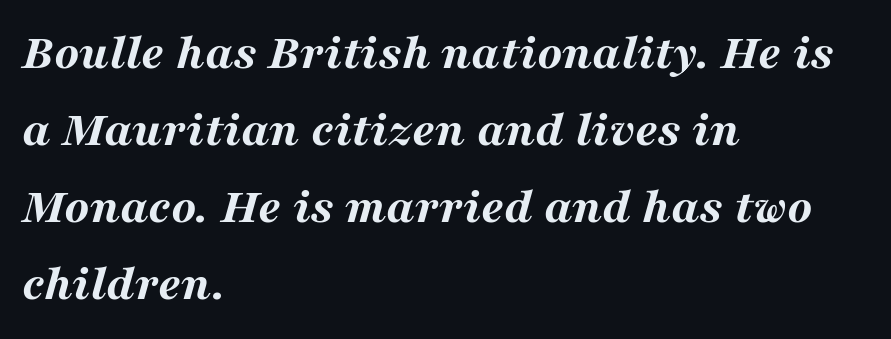
The image shows 51 px bold, wide type, italic (leaning right); set left-aligned, normal line spacing (1.51x), normal letter spacing, not underlined; medium stroke contrast and a medium x-height.
